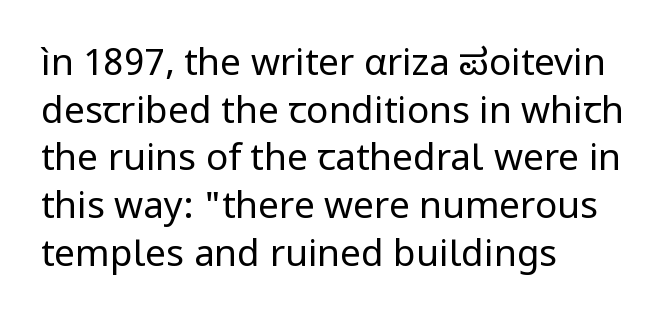
{"serif": "no", "italic": "no", "bold": "no", "weight": "regular", "width": "normal", "stroke_contrast": "low", "x_height": "medium", "monospaced": "no", "underline": "no", "align": "left", "line_spacing": "normal", "line_spacing_ratio": 1.29, "letter_spacing": "normal", "letter_spacing_em": 0.0, "glyph_px": 37}
